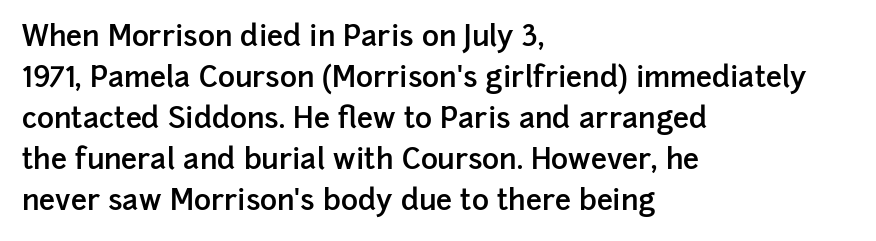
The image shows 29 px semibold sans-serif type, upright; set left-aligned, normal line spacing (1.41x), normal letter spacing, not underlined; low stroke contrast and a medium x-height.
